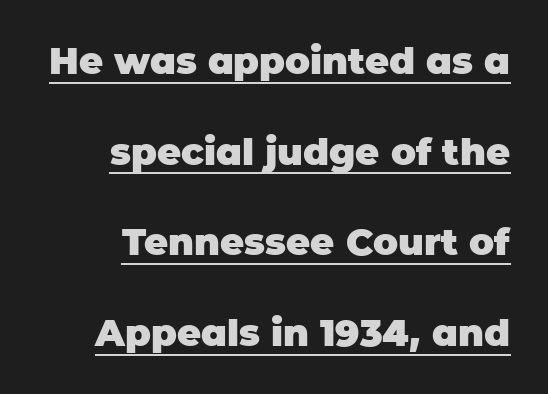
Q: Is the text bold? A: Yes.
Q: Is the text italic (slanted)? A: No, it is upright.
Q: Is the typeface a serif or a sans-serif typeface? A: Sans-serif.
Q: Is the text underlined? A: Yes.
Q: How is the paragraph aligned? A: Right-aligned.
Q: Is the spacing between letters normal or unusually wide? A: Normal.
Q: Is the spacing between lines tight, normal or loose? A: Loose.
Q: Width (condensed, normal, or wide)? A: Normal.
Q: Stroke contrast? A: Low.
Q: x-height? A: Large.
Q: Monospaced? A: No.
